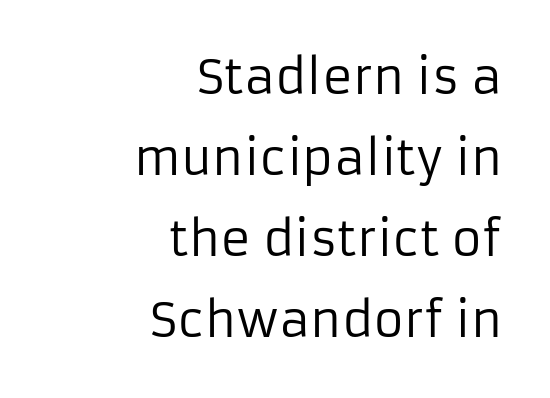
{"serif": "no", "italic": "no", "bold": "no", "weight": "regular", "width": "normal", "stroke_contrast": "low", "x_height": "medium", "monospaced": "no", "underline": "no", "align": "right", "line_spacing_ratio": 1.72, "letter_spacing": "normal", "letter_spacing_em": 0.0, "glyph_px": 47}
